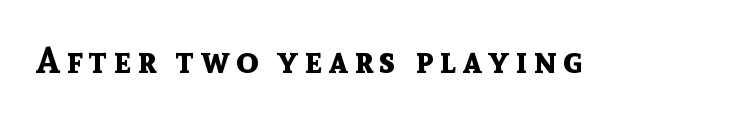
The passage shown is typed in a proportional face where columns would drift. The letters are bold, with thick, heavy strokes. The specimen omits any rule beneath the text block's lines. Font category for this specimen: sans-serif. Tall strokes in this sample are plumb rather than angled.
